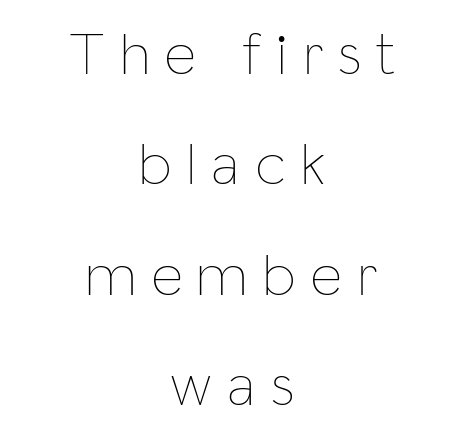
Q: Is the text bold? A: No.
Q: Is the text italic (slanted)? A: No, it is upright.
Q: Is the text underlined? A: No.
Q: How is the paragraph aligned? A: Centered.
Q: Is the spacing between letters normal or unusually wide? A: Unusually wide.
Q: Width (condensed, normal, or wide)? A: Condensed.
Q: Stroke contrast? A: Low.
Q: x-height? A: Medium.
Q: Monospaced? A: No.
